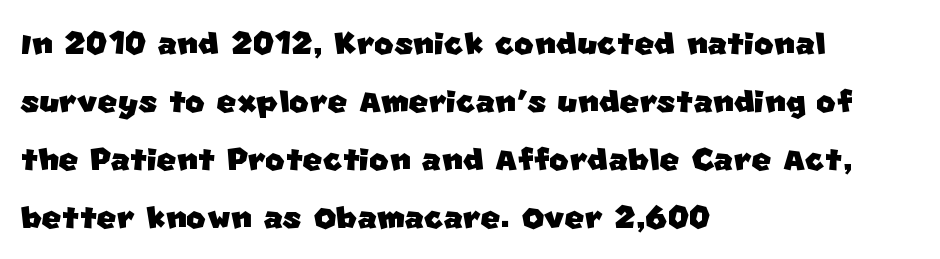
{"serif": "no", "width": "normal", "stroke_contrast": "low", "x_height": "large", "monospaced": "no", "underline": "no", "align": "left", "line_spacing": "normal", "line_spacing_ratio": 1.38, "letter_spacing": "normal", "letter_spacing_em": 0.0, "glyph_px": 42}
